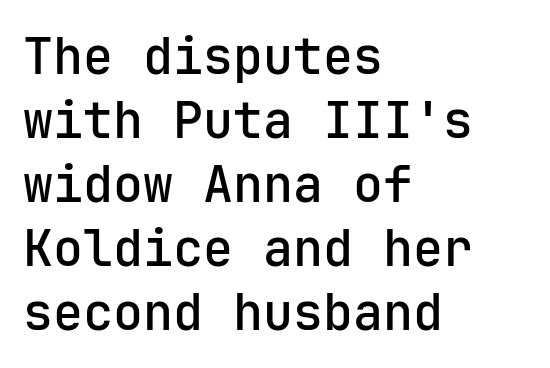
Q: Is the text italic (slanted)? A: No, it is upright.
Q: Is the typeface a serif or a sans-serif typeface? A: Sans-serif.
Q: Is the text underlined? A: No.
Q: How is the paragraph aligned? A: Left-aligned.
Q: Is the spacing between letters normal or unusually wide? A: Normal.
Q: Is the spacing between lines tight, normal or loose? A: Normal.
Q: Width (condensed, normal, or wide)? A: Normal.
Q: Stroke contrast? A: Low.
Q: x-height? A: Medium.
Q: Monospaced? A: Yes.
